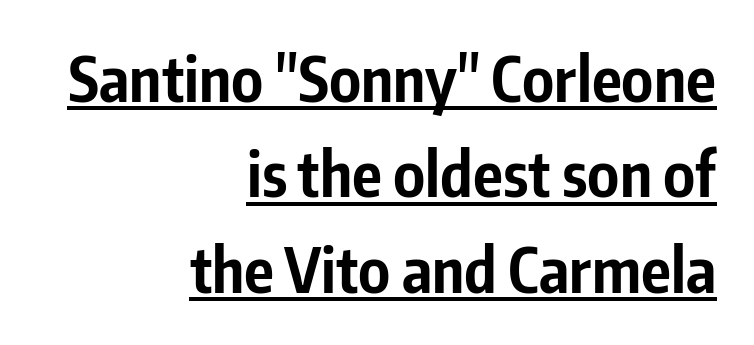
{"serif": "no", "italic": "no", "bold": "yes", "weight": "bold", "width": "condensed", "stroke_contrast": "low", "x_height": "medium", "monospaced": "no", "underline": "yes", "align": "right", "line_spacing": "normal", "line_spacing_ratio": 1.54, "letter_spacing": "normal", "letter_spacing_em": 0.0, "glyph_px": 62}
